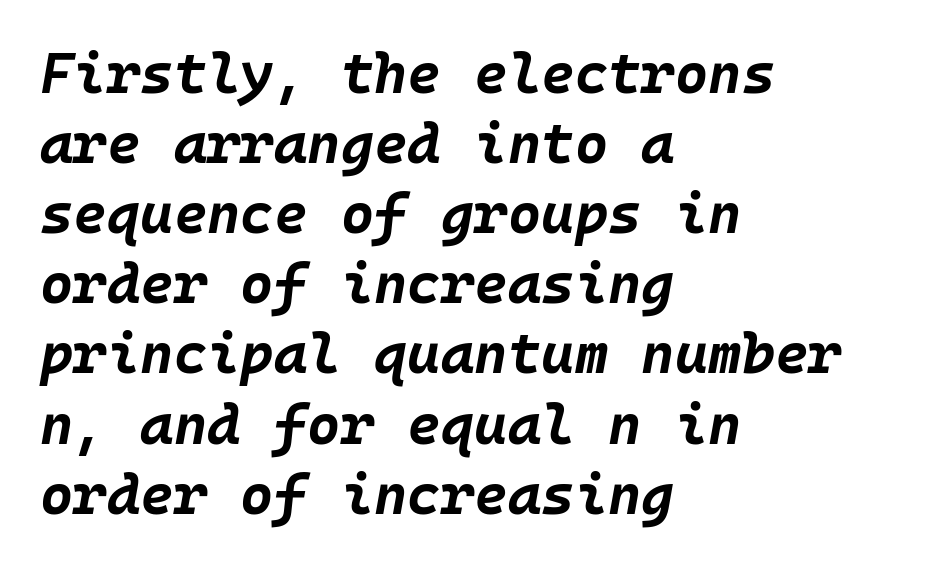
{"italic": "yes", "lean": "right", "slant_degrees": 10, "bold": "yes", "weight": "bold", "width": "normal", "stroke_contrast": "low", "x_height": "large", "underline": "no", "align": "left", "line_spacing_ratio": 1.23, "letter_spacing": "normal", "letter_spacing_em": 0.0, "glyph_px": 57}
